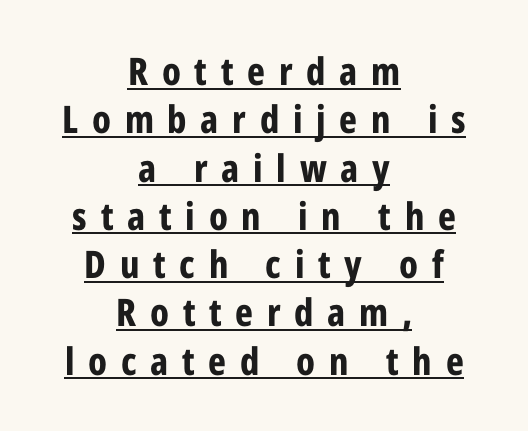
A full-strength bold gives these letters their thick strokes. If you measured baseline to baseline, you'd find a middling distance. Casual observation: everything's sitting right in the middle. This rendering features underlined lettering.
